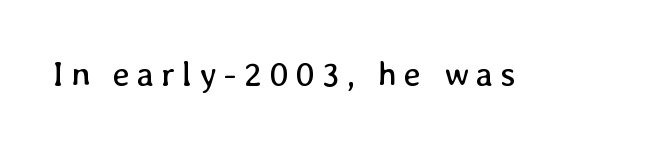
Q: Is the text bold? A: No.
Q: Is the text italic (slanted)? A: No, it is upright.
Q: Is the text underlined? A: No.
Q: Is the spacing between letters normal or unusually wide? A: Unusually wide.
Q: Width (condensed, normal, or wide)? A: Normal.
Q: Stroke contrast? A: Low.
Q: x-height? A: Medium.
Q: Monospaced? A: No.
